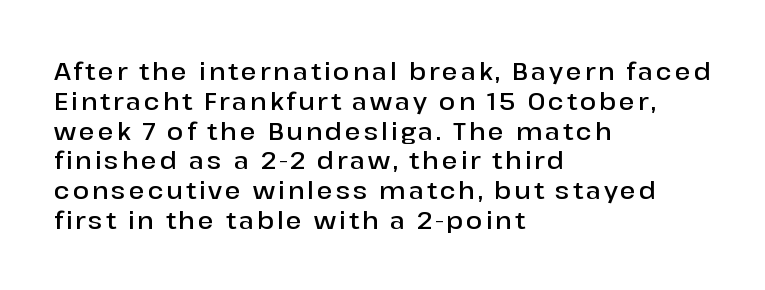
The image shows 24 px text type, upright; set left-aligned, line spacing 1.24x, not underlined.
